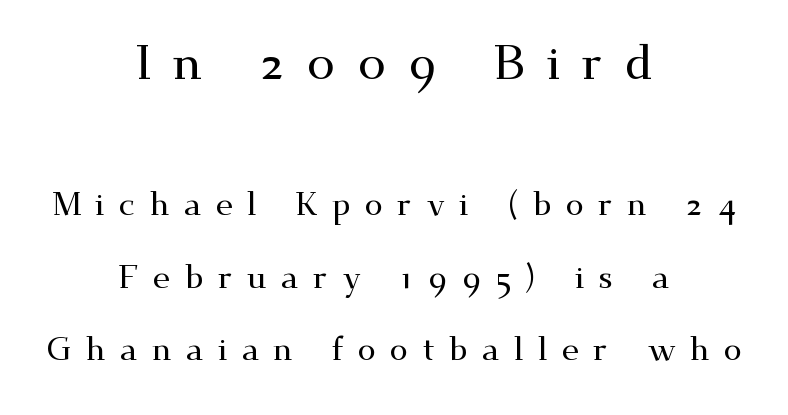
Classification — serif. You get the large type first, then a drop to smaller type. Does the leading feel generous? Absolutely, it's lavish. No italicization has been applied; the sample stays upright. Proportional: the letters do not fall into vertical columns. Look at the tracking — it's clearly loosened, letters drifting apart.
